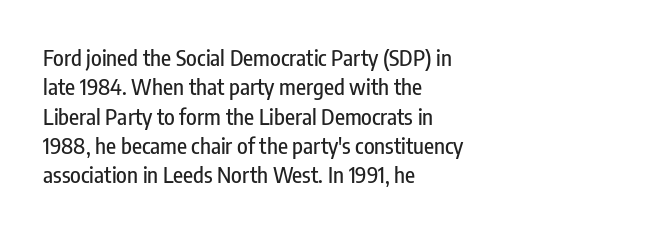
Glyph-to-glyph distance matches everyday printed text. If you drew a ruler down the left edge, every line would touch it. The letters stand upright; this is a roman face. No word sits above an underline. The line-height multiplier appears to be the usual default.
